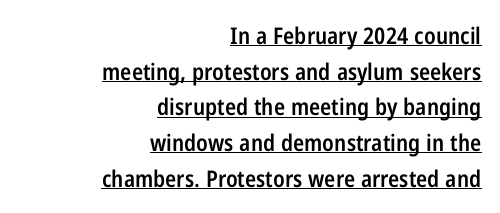
The image shows 23 px text type, upright; set right-aligned, normal line spacing (1.55x), normal letter spacing, underlined.
